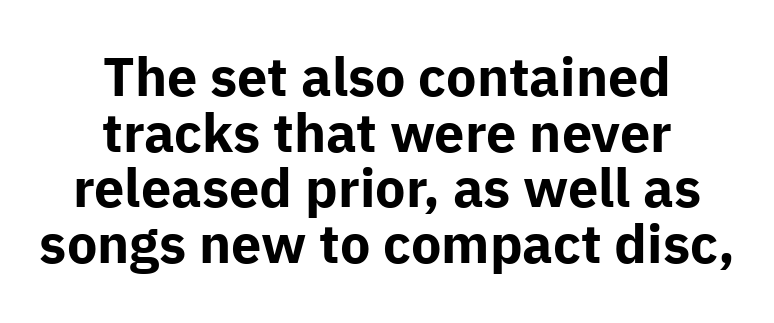
Q: Is the text bold? A: Yes.
Q: Is the text italic (slanted)? A: No, it is upright.
Q: Is the typeface a serif or a sans-serif typeface? A: Sans-serif.
Q: Is the text underlined? A: No.
Q: How is the paragraph aligned? A: Centered.
Q: Is the spacing between letters normal or unusually wide? A: Normal.
Q: Is the spacing between lines tight, normal or loose? A: Tight.
Q: Width (condensed, normal, or wide)? A: Normal.
Q: Stroke contrast? A: Low.
Q: x-height? A: Medium.
Q: Monospaced? A: No.
